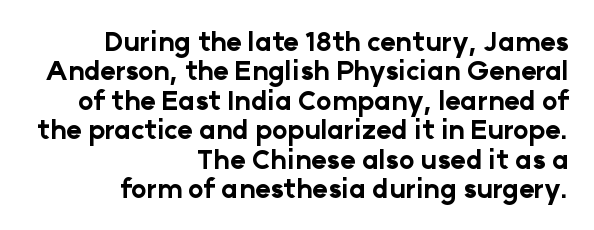
Q: Is the text bold? A: Yes.
Q: Is the text italic (slanted)? A: No, it is upright.
Q: Is the text underlined? A: No.
Q: How is the paragraph aligned? A: Right-aligned.
Q: Is the spacing between letters normal or unusually wide? A: Normal.
Q: Is the spacing between lines tight, normal or loose? A: Tight.
